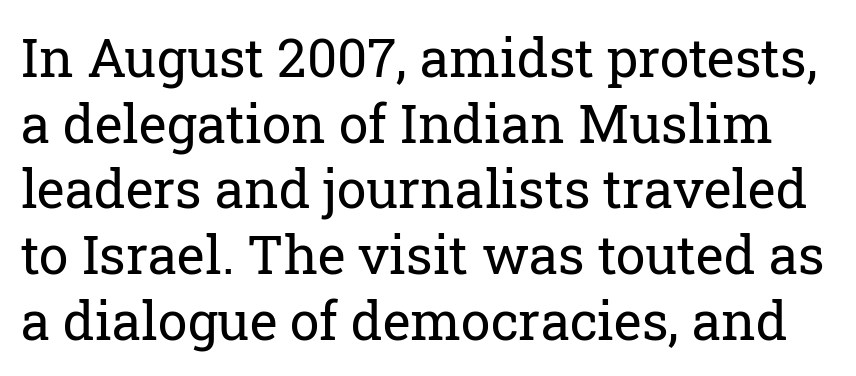
Q: Is the text bold? A: No.
Q: Is the text italic (slanted)? A: No, it is upright.
Q: Is the typeface a serif or a sans-serif typeface? A: Serif.
Q: Is the text underlined? A: No.
Q: Is the spacing between letters normal or unusually wide? A: Normal.
Q: Width (condensed, normal, or wide)? A: Normal.
Q: Stroke contrast? A: Low.
Q: x-height? A: Medium.
Q: Monospaced? A: No.
